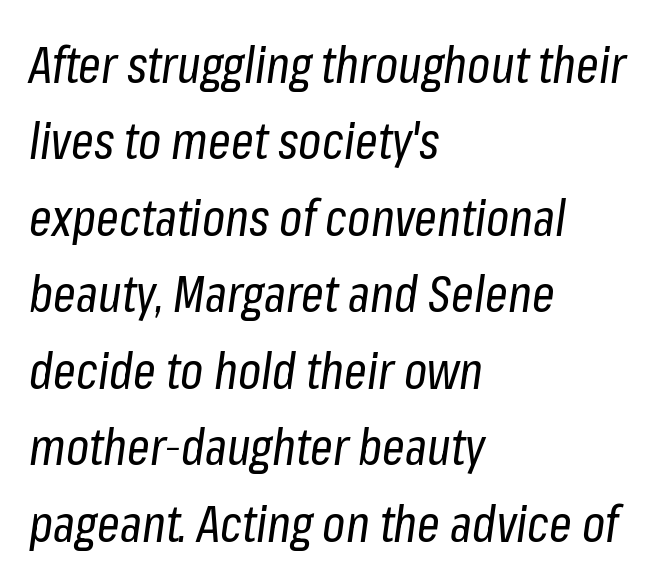
{"italic": "yes", "lean": "right", "slant_degrees": 8, "bold": "no", "weight": "regular", "width": "condensed", "stroke_contrast": "low", "x_height": "medium", "monospaced": "no", "underline": "no", "align": "left", "line_spacing": "normal", "line_spacing_ratio": 1.53, "letter_spacing": "normal", "letter_spacing_em": 0.0, "glyph_px": 50}
